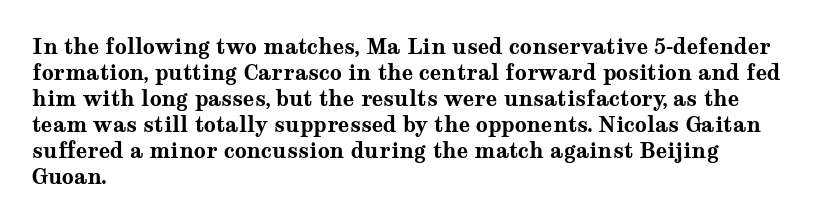
Q: Is the text bold? A: Yes.
Q: Is the text italic (slanted)? A: No, it is upright.
Q: Is the text underlined? A: No.
Q: How is the paragraph aligned? A: Left-aligned.
Q: Is the spacing between letters normal or unusually wide? A: Normal.
